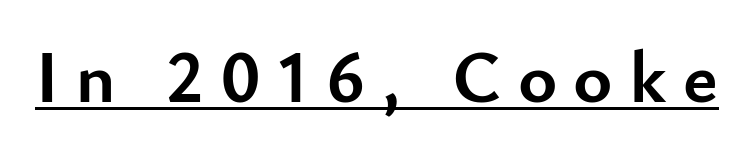
Q: Is the text bold? A: Yes.
Q: Is the text italic (slanted)? A: No, it is upright.
Q: Is the typeface a serif or a sans-serif typeface? A: Sans-serif.
Q: Is the text underlined? A: Yes.
Q: Is the spacing between letters normal or unusually wide? A: Unusually wide.
Q: Width (condensed, normal, or wide)? A: Normal.
Q: Stroke contrast? A: Low.
Q: x-height? A: Small.
Q: Monospaced? A: No.
